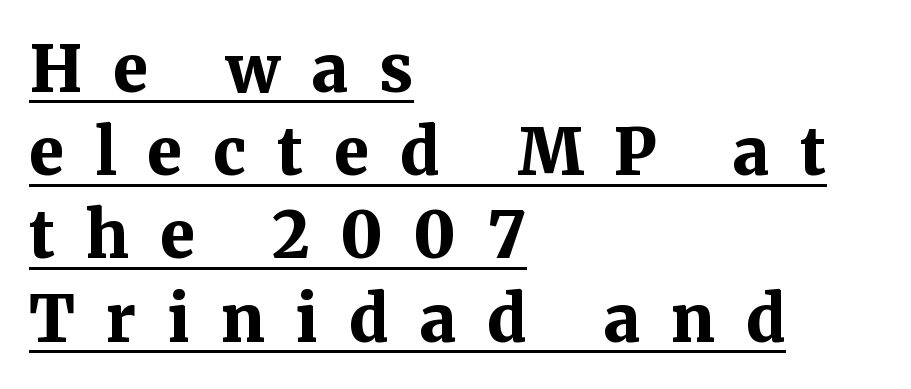
This sample has the flowing, uneven cadence of proportional lettering. Beneath each row of characters lies a ruled line. Leftover space on each line is placed entirely after the last word. Tall strokes in this sample are plumb rather than angled. Unlike a clean sans, this face finishes its strokes with serifs. In terms of letterspacing, this is a distinctly airy, spread setting.
